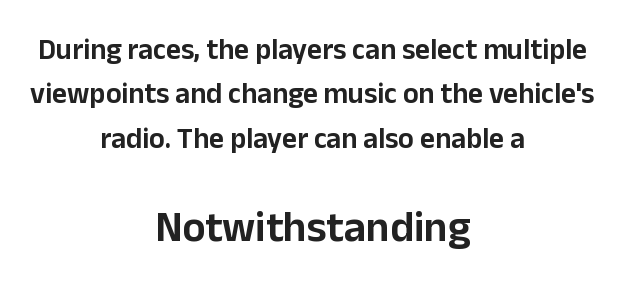
The image shows 43 px sans-serif type, upright; set centered, normal line spacing (1.53x), normal letter spacing, not underlined; the second (bottom) block is 1.48x larger; low stroke contrast and a medium x-height.
